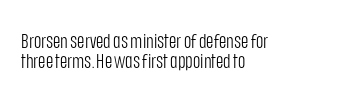
The image shows 20 px text type, upright; set left-aligned, tight line spacing (0.98x), normal letter spacing, not underlined.
